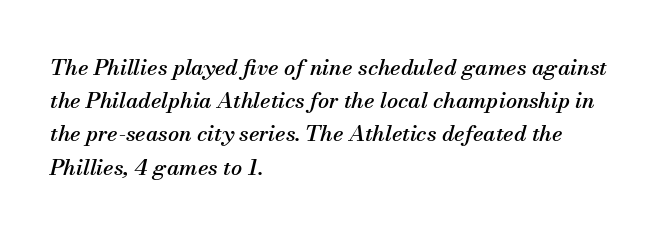
The image shows 22 px text type, italic (leaning right); set left-aligned, normal line spacing (1.51x), normal letter spacing, not underlined.
